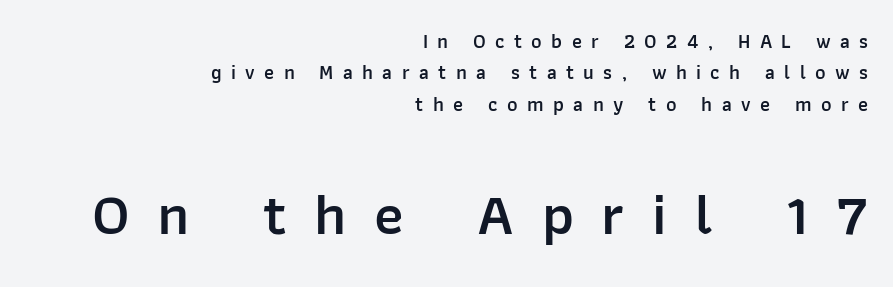
{"serif": "no", "italic": "no", "bold": "semi", "weight": "semibold", "width": "normal", "stroke_contrast": "low", "x_height": "medium", "monospaced": "no", "underline": "no", "align": "right", "line_spacing": "normal", "line_spacing_ratio": 1.57, "letter_spacing": "wide", "letter_spacing_em": 0.47, "larger_block": "second", "size_ratio": 2.95, "glyph_px": 59}
